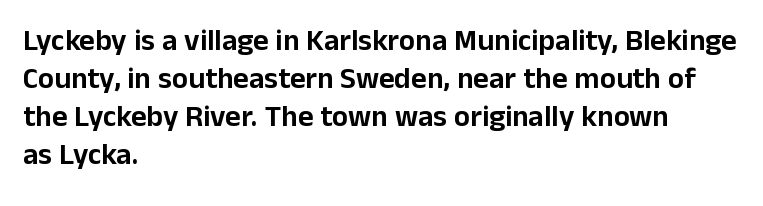
The image shows 30 px sans-serif type, upright; set left-aligned, normal line spacing (1.27x), normal letter spacing, not underlined; low stroke contrast and a medium x-height.
